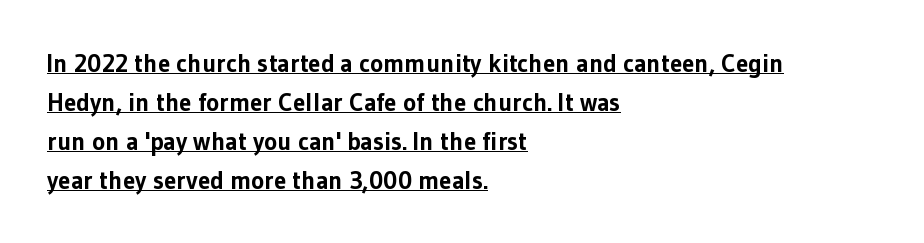
{"italic": "no", "bold": "yes", "underline": "yes", "align": "left", "line_spacing": "normal", "line_spacing_ratio": 1.56, "letter_spacing": "normal", "letter_spacing_em": 0.0, "glyph_px": 25}
